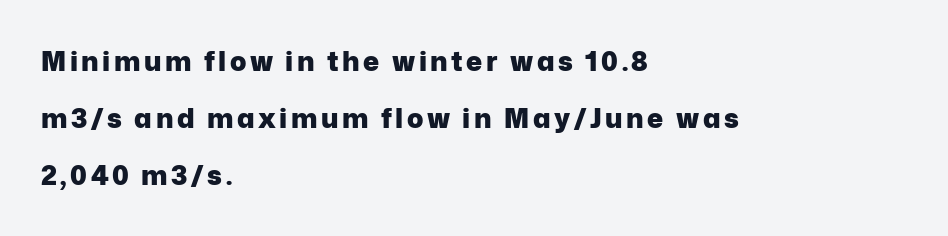
Q: Is the text bold? A: Yes.
Q: Is the text italic (slanted)? A: No, it is upright.
Q: Is the text underlined? A: No.
Q: How is the paragraph aligned? A: Left-aligned.
Q: Is the spacing between lines tight, normal or loose? A: Loose.
